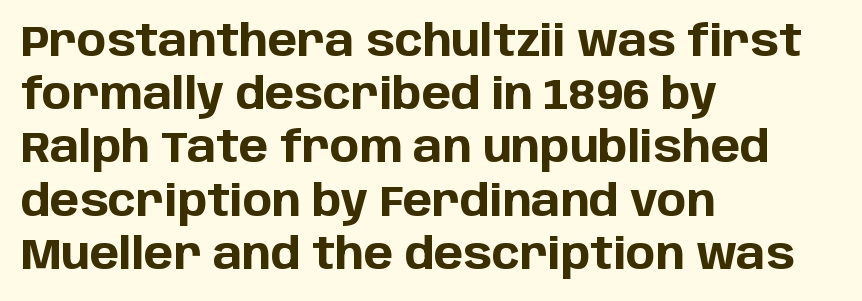
Q: Is the text bold? A: Yes.
Q: Is the text italic (slanted)? A: No, it is upright.
Q: Is the typeface a serif or a sans-serif typeface? A: Sans-serif.
Q: Is the text underlined? A: No.
Q: How is the paragraph aligned? A: Left-aligned.
Q: Is the spacing between letters normal or unusually wide? A: Normal.
Q: Width (condensed, normal, or wide)? A: Normal.
Q: Stroke contrast? A: Low.
Q: x-height? A: Large.
Q: Monospaced? A: No.
